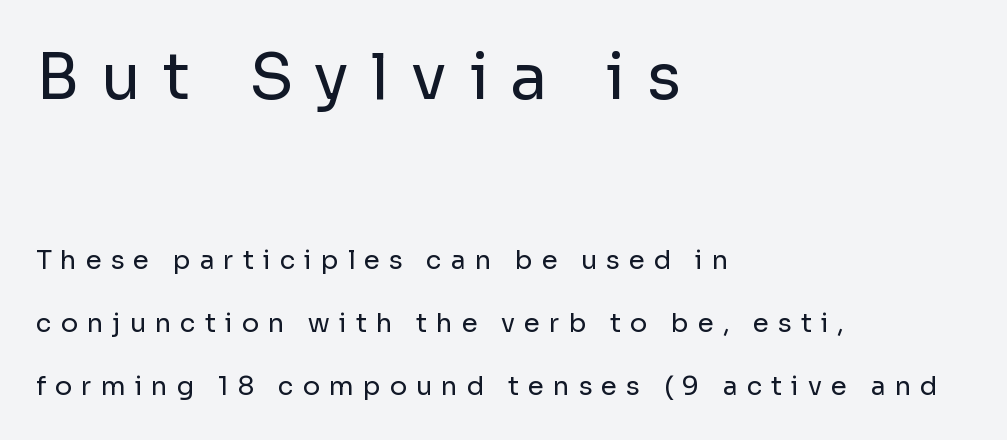
{"serif": "no", "italic": "no", "bold": "no", "weight": "regular", "width": "normal", "stroke_contrast": "low", "x_height": "medium", "monospaced": "no", "underline": "no", "align": "left", "line_spacing": "loose", "line_spacing_ratio": 2.43, "letter_spacing": "wide", "letter_spacing_em": 0.34, "larger_block": "first", "size_ratio": 2.46, "glyph_px": 64}
